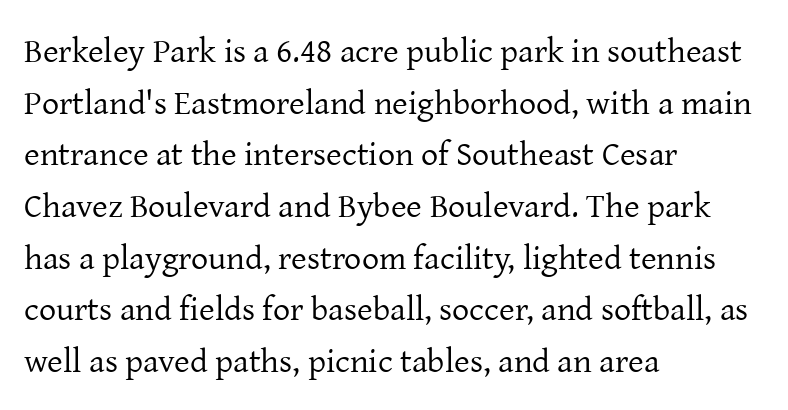
The image shows 34 px regular-weight serif type, upright; set left-aligned, normal line spacing (1.52x), normal letter spacing, not underlined; low stroke contrast and a medium x-height.
